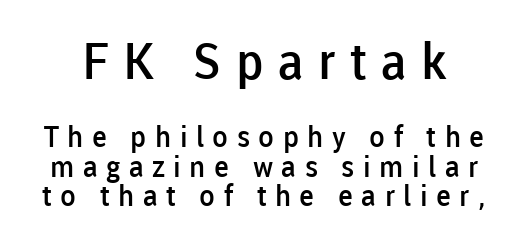
The image shows 50 px semibold sans-serif type, upright; set tight line spacing (1.01x), unusually wide letter spacing (+0.29 em), not underlined; the first (top) block is 1.72x larger; low stroke contrast and a medium x-height.
